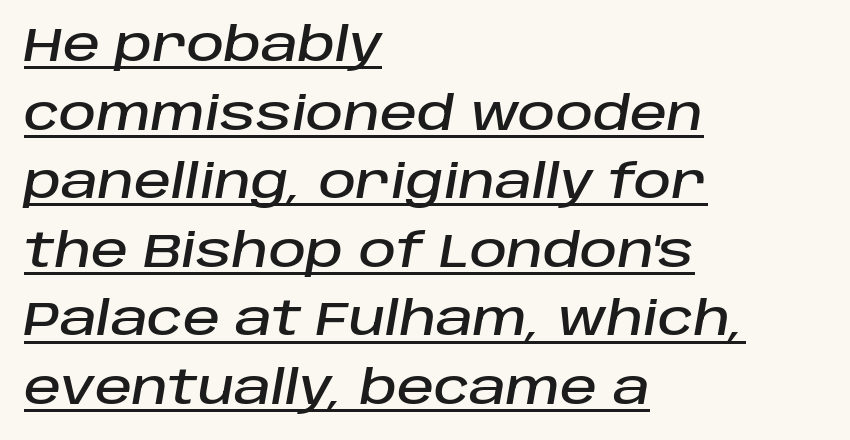
{"italic": "yes", "lean": "right", "slant_degrees": 10, "width": "normal", "stroke_contrast": "low", "x_height": "large", "monospaced": "no", "underline": "yes", "align": "left", "line_spacing": "normal", "line_spacing_ratio": 1.49, "letter_spacing": "normal", "letter_spacing_em": 0.0, "glyph_px": 46}
